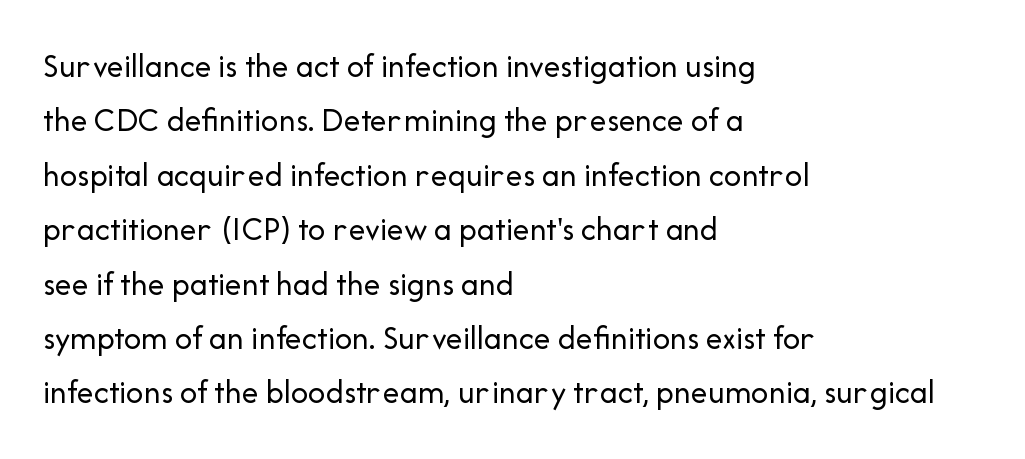
Q: Is the text bold? A: No.
Q: Is the text italic (slanted)? A: No, it is upright.
Q: Is the typeface a serif or a sans-serif typeface? A: Sans-serif.
Q: Is the text underlined? A: No.
Q: How is the paragraph aligned? A: Left-aligned.
Q: Is the spacing between letters normal or unusually wide? A: Normal.
Q: Is the spacing between lines tight, normal or loose? A: Normal.
Q: Width (condensed, normal, or wide)? A: Normal.
Q: Stroke contrast? A: Low.
Q: x-height? A: Medium.
Q: Monospaced? A: No.
